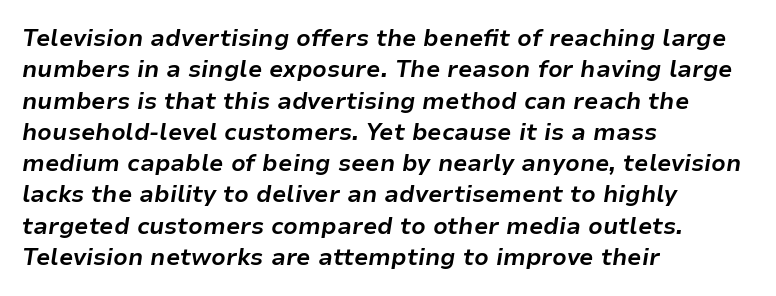
{"italic": "yes", "lean": "right", "slant_degrees": 9, "bold": "yes", "underline": "no", "align": "left", "line_spacing": "normal", "line_spacing_ratio": 1.36, "letter_spacing": "normal", "letter_spacing_em": 0.0, "glyph_px": 23}
